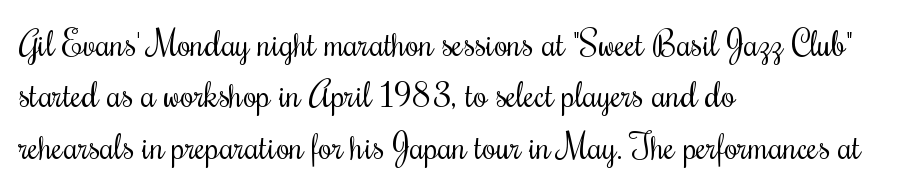
The image shows 35 px regular-weight, condensed serif type; set left-aligned, normal line spacing (1.47x), normal letter spacing, not underlined; medium stroke contrast and a small x-height.
